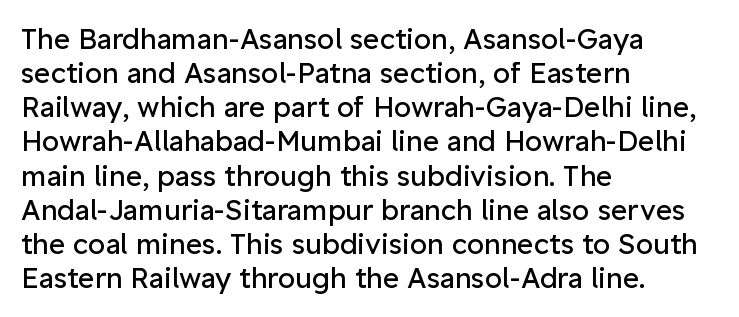
Q: Is the text bold? A: No.
Q: Is the text italic (slanted)? A: No, it is upright.
Q: Is the typeface a serif or a sans-serif typeface? A: Sans-serif.
Q: Is the text underlined? A: No.
Q: How is the paragraph aligned? A: Left-aligned.
Q: Is the spacing between letters normal or unusually wide? A: Normal.
Q: Width (condensed, normal, or wide)? A: Normal.
Q: Stroke contrast? A: Low.
Q: x-height? A: Medium.
Q: Monospaced? A: No.
